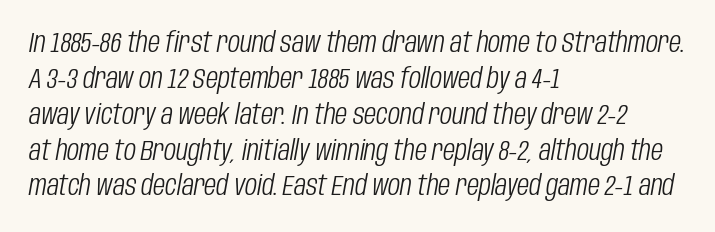
The image shows 28 px light, condensed type, italic (leaning right); set left-aligned, normal line spacing (1.28x), normal letter spacing, not underlined; low stroke contrast and a large x-height.
